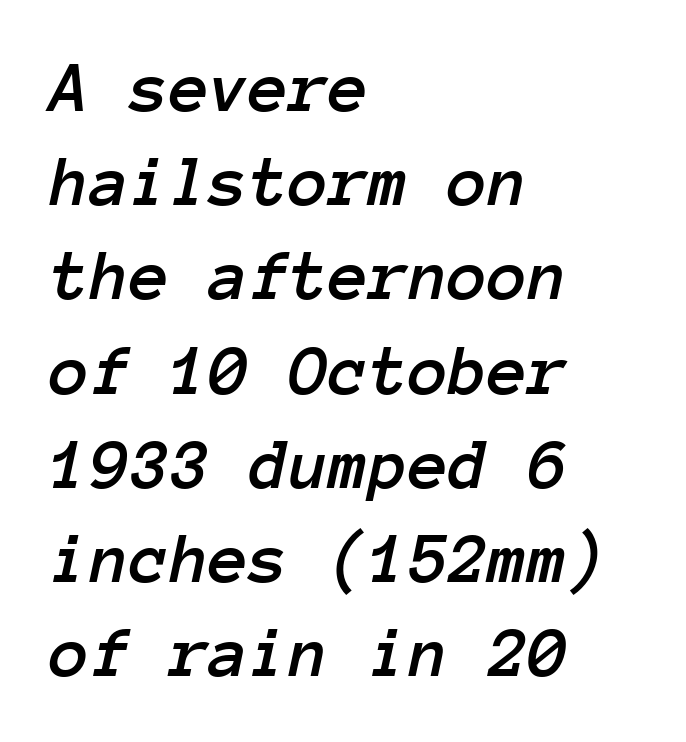
Q: Is the text italic (slanted)? A: Yes, it leans right by about 12 degrees.
Q: Is the text underlined? A: No.
Q: How is the paragraph aligned? A: Left-aligned.
Q: Is the spacing between letters normal or unusually wide? A: Normal.
Q: Is the spacing between lines tight, normal or loose? A: Normal.
Q: Width (condensed, normal, or wide)? A: Normal.
Q: Stroke contrast? A: Low.
Q: x-height? A: Medium.
Q: Monospaced? A: Yes.
